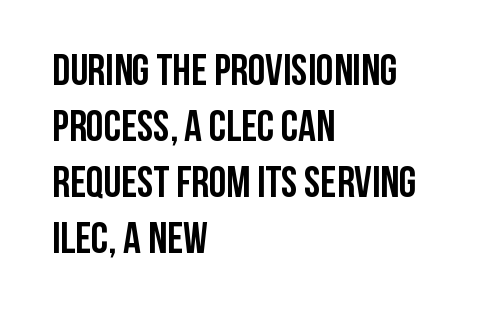
{"serif": "no", "italic": "no", "bold": "yes", "weight": "semibold", "width": "condensed", "stroke_contrast": "low", "x_height": "large", "monospaced": "no", "underline": "no", "align": "left", "line_spacing": "normal", "line_spacing_ratio": 1.27, "letter_spacing": "normal", "letter_spacing_em": 0.0, "glyph_px": 44}
